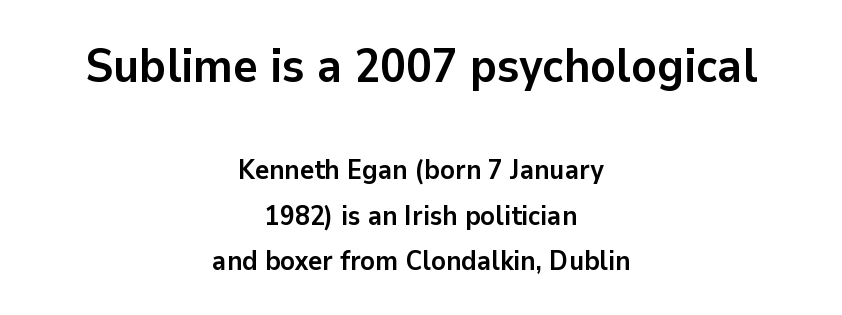
Q: Is the text bold? A: Yes.
Q: Is the text italic (slanted)? A: No, it is upright.
Q: Is the typeface a serif or a sans-serif typeface? A: Sans-serif.
Q: Is the text underlined? A: No.
Q: How is the paragraph aligned? A: Centered.
Q: Is the spacing between letters normal or unusually wide? A: Normal.
Q: Is the spacing between lines tight, normal or loose? A: Normal.
Q: Which block of text is set in a larger size, the first (top) or the second (bottom)? A: The first (top) one.
Q: Width (condensed, normal, or wide)? A: Normal.
Q: Stroke contrast? A: Low.
Q: x-height? A: Medium.
Q: Monospaced? A: No.
